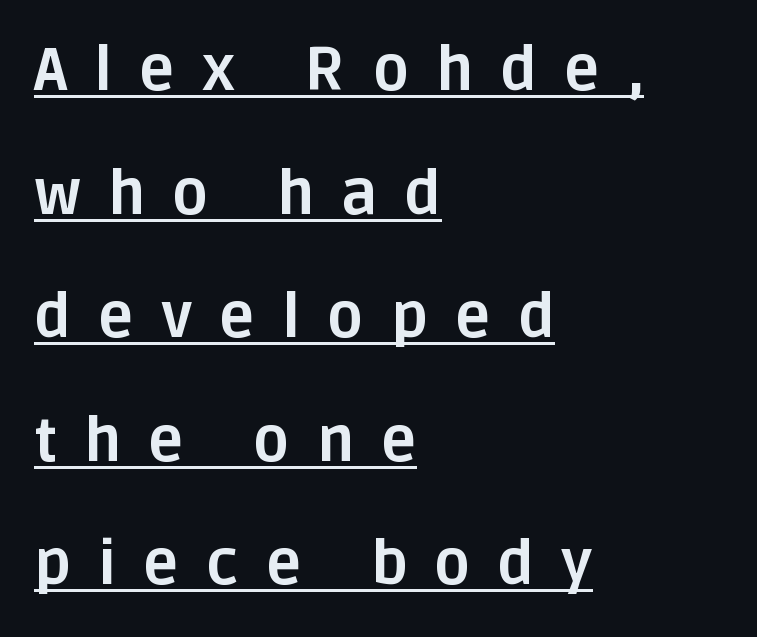
The passage shown is typed in a proportional face where columns would drift. Has an underline been added? It has. Short and long lines alike share a common starting point at left. Do the letters lean? They stand straight. The letters are spread apart with noticeably loose tracking.
